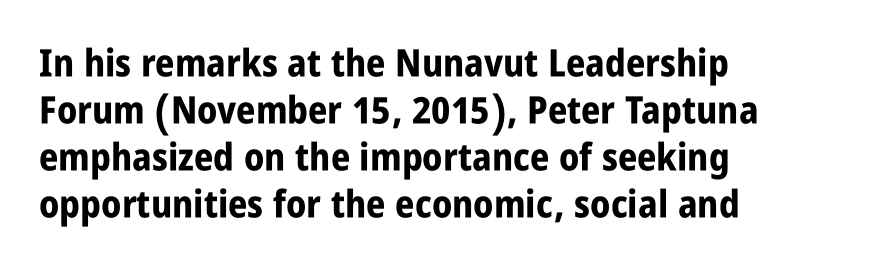
Look at the tracking — it's just the regular setting, nothing added. Does the weight exceed regular? Yes, all the way to bold. The baseline area is clear. Here the designer chose a conventional face with non-uniform glyph widths.
